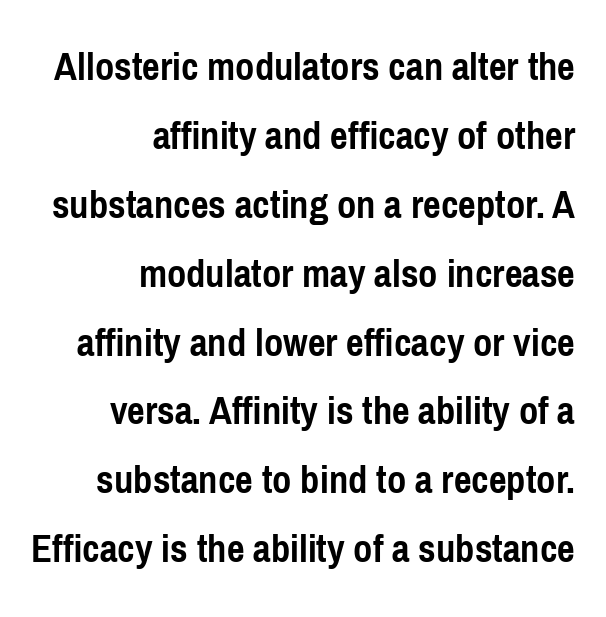
Q: Is the text bold? A: Yes.
Q: Is the text italic (slanted)? A: No, it is upright.
Q: Is the typeface a serif or a sans-serif typeface? A: Sans-serif.
Q: Is the text underlined? A: No.
Q: How is the paragraph aligned? A: Right-aligned.
Q: Is the spacing between letters normal or unusually wide? A: Normal.
Q: Is the spacing between lines tight, normal or loose? A: Normal.
Q: Width (condensed, normal, or wide)? A: Condensed.
Q: Stroke contrast? A: Low.
Q: x-height? A: Medium.
Q: Monospaced? A: No.
